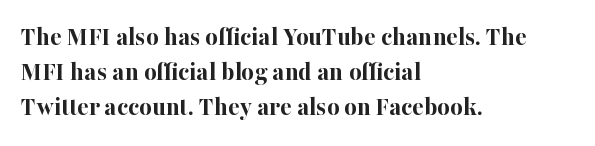
The image shows 27 px bold type, upright; set left-aligned, normal line spacing (1.3x), normal letter spacing, not underlined.
